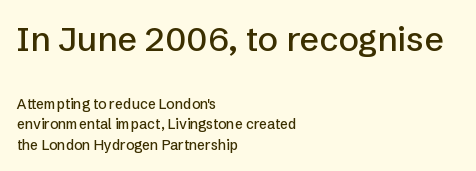
The image shows 34 px sans-serif type, upright; set left-aligned, normal line spacing (1.48x), normal letter spacing, not underlined; the first (top) block is 2.43x larger; low stroke contrast and a medium x-height.
